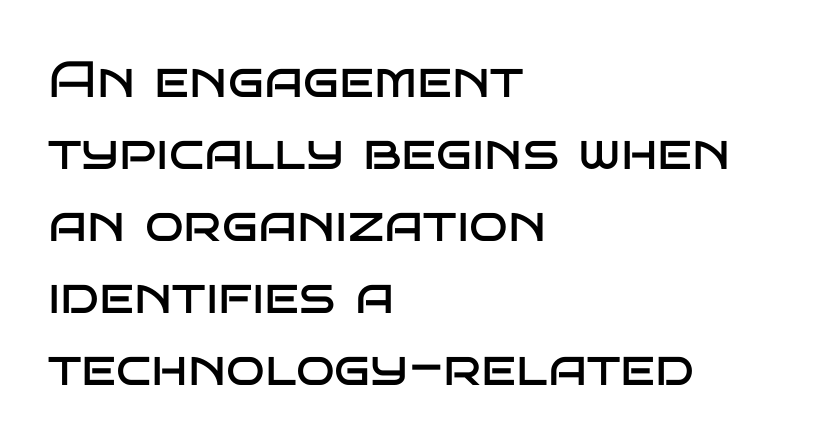
The image shows 51 px regular-weight, wide sans-serif type, upright; set left-aligned, normal line spacing (1.41x), normal letter spacing, not underlined; low stroke contrast and a large x-height.
